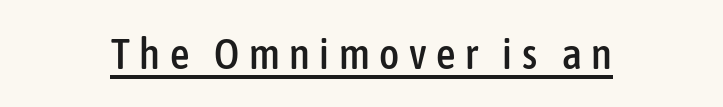
Q: Is the text italic (slanted)? A: No, it is upright.
Q: Is the typeface a serif or a sans-serif typeface? A: Sans-serif.
Q: Is the text underlined? A: Yes.
Q: Is the spacing between letters normal or unusually wide? A: Unusually wide.
Q: Width (condensed, normal, or wide)? A: Condensed.
Q: Stroke contrast? A: Low.
Q: x-height? A: Medium.
Q: Monospaced? A: No.
